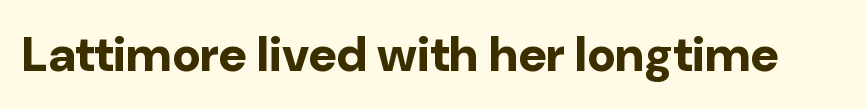
The image shows 49 px bold sans-serif type, upright; set normal letter spacing, not underlined; low stroke contrast and a medium x-height.
